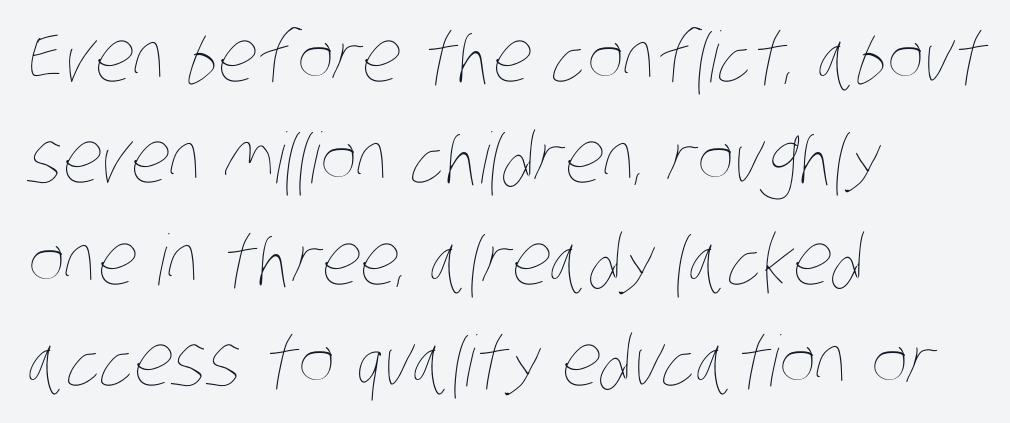
The image shows 70 px thin, condensed type; set left-aligned, normal line spacing (1.45x), normal letter spacing, not underlined; low stroke contrast and a large x-height.
